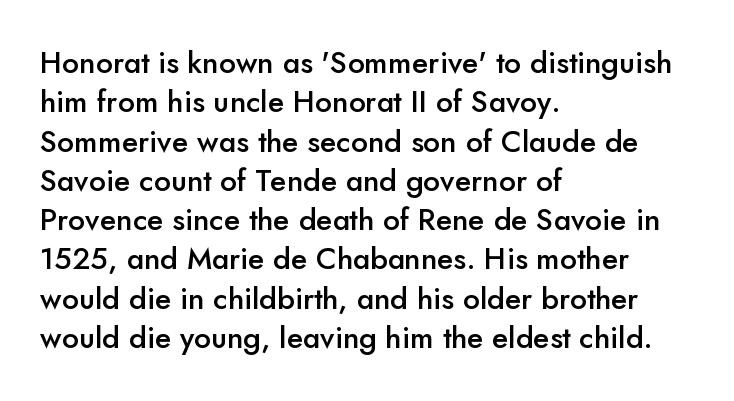
The image shows 30 px semibold sans-serif type, upright; set left-aligned, normal line spacing (1.31x), normal letter spacing, not underlined; low stroke contrast and a small x-height.
